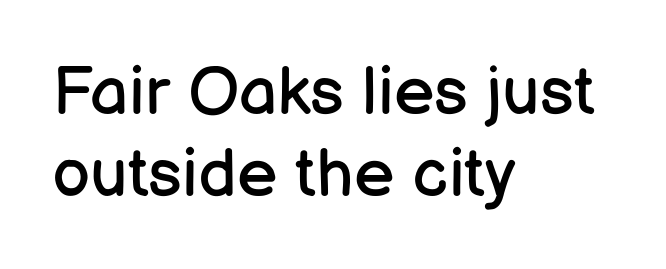
The rendering uses natural spacing where letterforms have individual widths. Tracking here is standard; glyphs follow each other at the usual distance. Vertical stems look standard width or narrower in stroke. Compared with a centered layout, this one pins lines to the left instead. The specimen omits any rule beneath the text block's lines.
